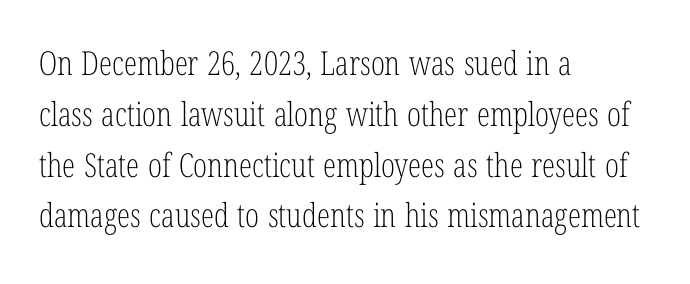
{"serif": "yes", "italic": "no", "bold": "no", "weight": "light", "width": "condensed", "stroke_contrast": "low", "x_height": "medium", "monospaced": "no", "underline": "no", "align": "left", "line_spacing": "normal", "line_spacing_ratio": 1.54, "letter_spacing": "normal", "letter_spacing_em": 0.0, "glyph_px": 33}
